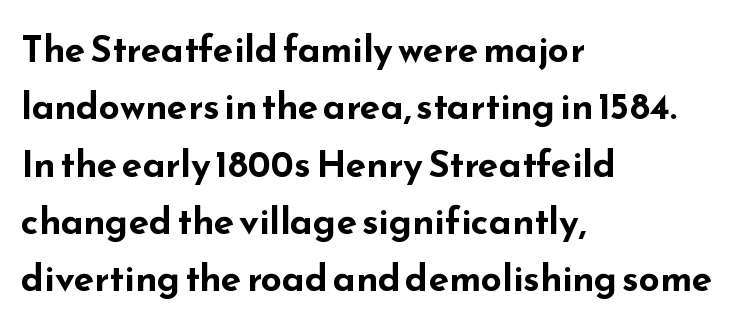
{"serif": "no", "italic": "no", "bold": "yes", "weight": "bold", "width": "wide", "stroke_contrast": "low", "x_height": "small", "monospaced": "no", "underline": "no", "align": "left", "line_spacing": "normal", "line_spacing_ratio": 1.55, "letter_spacing": "normal", "letter_spacing_em": 0.0, "glyph_px": 37}
